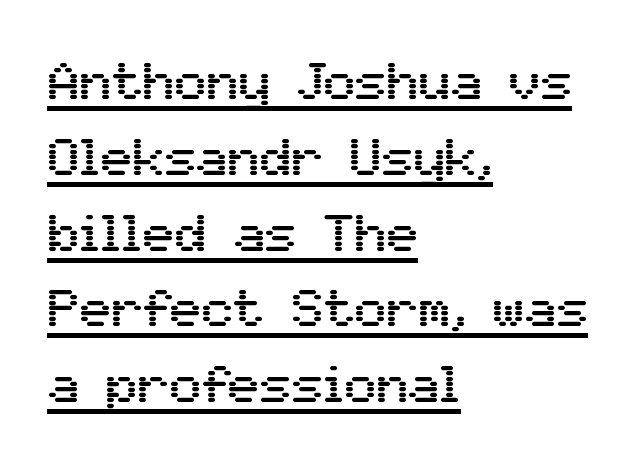
Designer's note — italics off, roman on. Inter-character spacing is left at the font's built-in metrics. The line-height multiplier appears to be the usual default. Do the characters align in a grid? No, the font is proportional. The passage is arranged the way most books set body copy — flush left.
